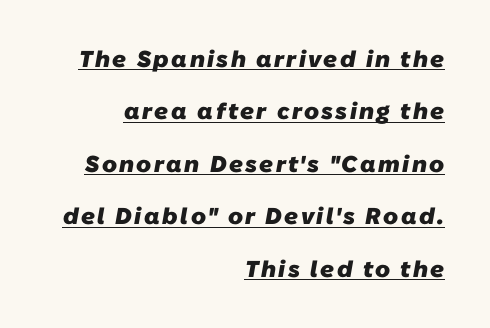
{"bold": "yes", "underline": "yes", "align": "right", "line_spacing": "loose", "line_spacing_ratio": 2.28, "glyph_px": 23}
